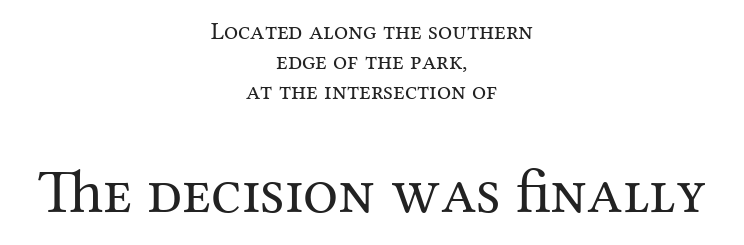
Q: Is the text bold? A: No.
Q: Is the text italic (slanted)? A: No, it is upright.
Q: Is the typeface a serif or a sans-serif typeface? A: Serif.
Q: Is the text underlined? A: No.
Q: How is the paragraph aligned? A: Centered.
Q: Is the spacing between letters normal or unusually wide? A: Normal.
Q: Which block of text is set in a larger size, the first (top) or the second (bottom)? A: The second (bottom) one.
Q: Width (condensed, normal, or wide)? A: Normal.
Q: Stroke contrast? A: Medium.
Q: x-height? A: Medium.
Q: Monospaced? A: No.
